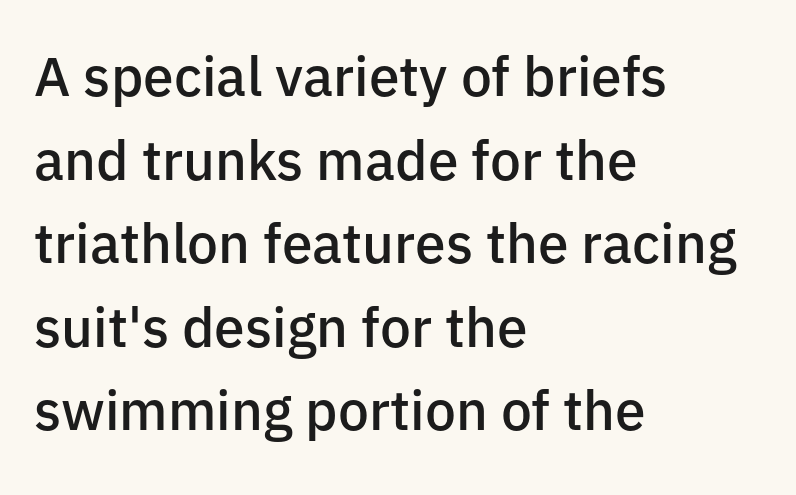
Q: Is the text bold? A: Semi-bold.
Q: Is the text italic (slanted)? A: No, it is upright.
Q: Is the typeface a serif or a sans-serif typeface? A: Sans-serif.
Q: Is the text underlined? A: No.
Q: How is the paragraph aligned? A: Left-aligned.
Q: Is the spacing between letters normal or unusually wide? A: Normal.
Q: Is the spacing between lines tight, normal or loose? A: Normal.
Q: Width (condensed, normal, or wide)? A: Normal.
Q: Stroke contrast? A: Low.
Q: x-height? A: Medium.
Q: Monospaced? A: No.
